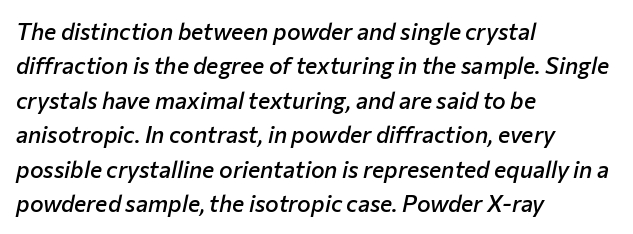
{"italic": "yes", "lean": "right", "slant_degrees": 12, "bold": "semi", "underline": "no", "align": "left", "line_spacing": "normal", "line_spacing_ratio": 1.5, "letter_spacing": "normal", "letter_spacing_em": 0.0, "glyph_px": 23}
